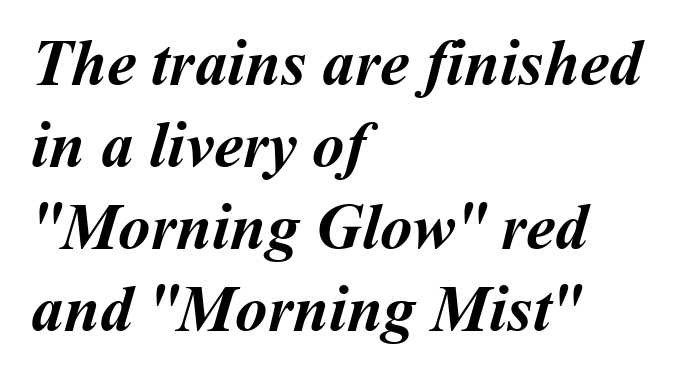
This rendering leaves character spacing at its baseline value. This sample is left-justified, so line endings fall wherever the words run out. Note the varied advance widths — an 'i' is clearly narrower than an 'm'. The lines sit at an ordinary, default distance from one another. Type without underlining. Typesetter's note: full bold, strokes at maximum text heaviness.
